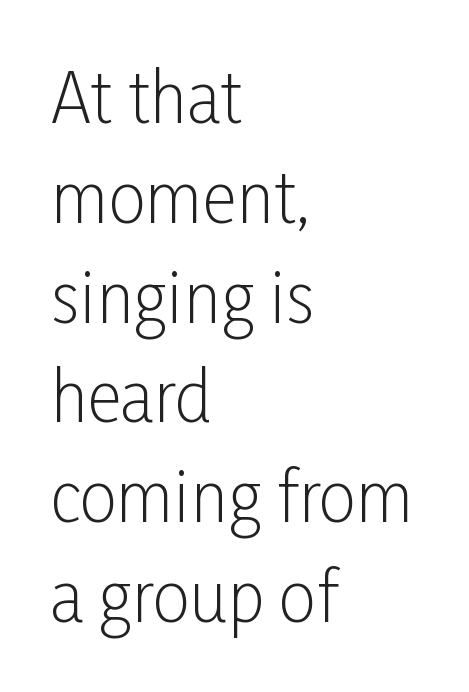
{"serif": "no", "italic": "no", "bold": "no", "weight": "light", "width": "condensed", "stroke_contrast": "low", "x_height": "medium", "monospaced": "no", "underline": "no", "align": "left", "line_spacing": "normal", "line_spacing_ratio": 1.49, "letter_spacing": "normal", "letter_spacing_em": 0.0, "glyph_px": 67}
